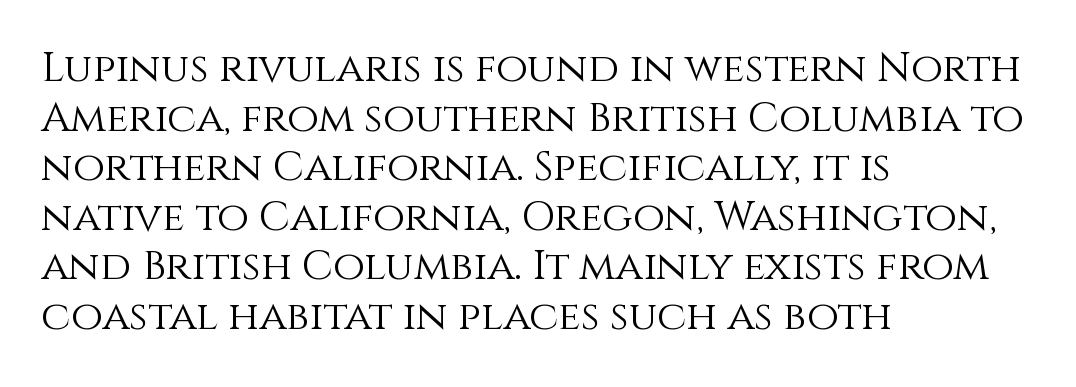
The image shows 41 px light type, upright; set left-aligned, line spacing 1.21x, normal letter spacing, not underlined; a large x-height.
